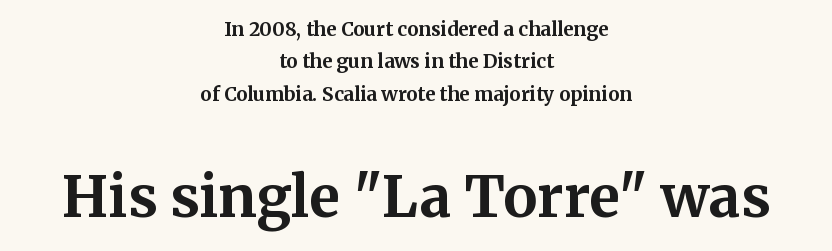
The image shows 57 px bold serif type, upright; set centered, line spacing 1.71x, normal letter spacing, not underlined; the second (bottom) block is 3.0x larger; medium stroke contrast and a medium x-height.
